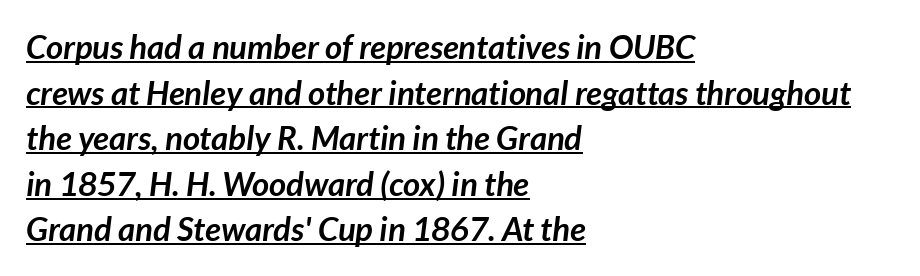
Here the designer chose a conventional face with non-uniform glyph widths. Notice how the stems are inclined rather than vertical — that's the hallmark of italics. The passage shown has conventional tracking throughout. Quick note: underline on.
